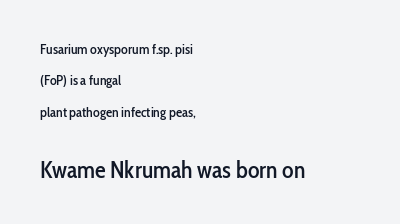
Q: Is the text italic (slanted)? A: No, it is upright.
Q: Is the text underlined? A: No.
Q: How is the paragraph aligned? A: Left-aligned.
Q: Is the spacing between letters normal or unusually wide? A: Normal.
Q: Is the spacing between lines tight, normal or loose? A: Loose.
Q: Which block of text is set in a larger size, the first (top) or the second (bottom)? A: The second (bottom) one.
